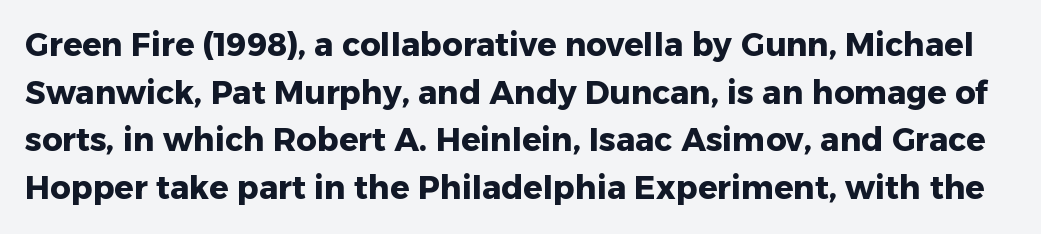
In terms of posture, this sample is upright. Do the characters align in a grid? No, the font is proportional. In terms of weight, the rendering is a true, heavy bold. Are there feet on the stems? There aren't — it's a sans. The block of text has a typical density, with ordinary space between rows. Short note: letters normally spaced.
